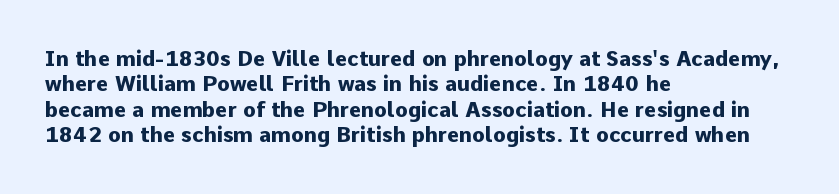
{"italic": "no", "bold": "yes", "underline": "no", "align": "left", "line_spacing_ratio": 1.21, "letter_spacing": "normal", "letter_spacing_em": 0.0, "glyph_px": 21}
